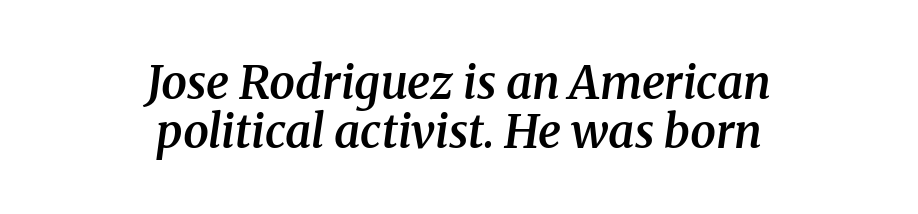
The image shows 46 px semibold serif type, italic (leaning right); set centered, tight line spacing (1.06x), normal letter spacing, not underlined; medium stroke contrast and a medium x-height.
